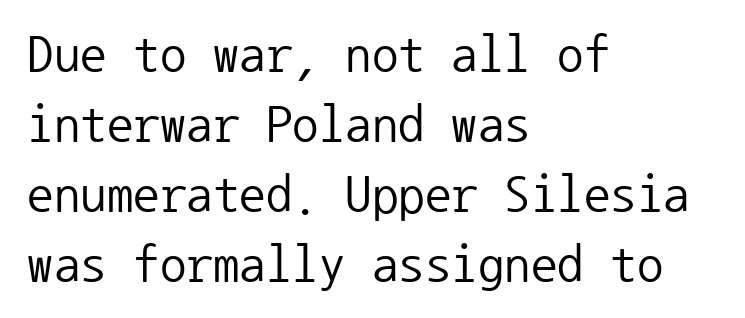
The designer left line spacing at the default. Check the space under the baseline: it is left empty. Grotesque or geometric, the face here clearly has no serifs. The type is set solid horizontally, with unmodified tracking. Quick note: not italic, upright. Is the type heavy? It reads as light-to-regular instead.
